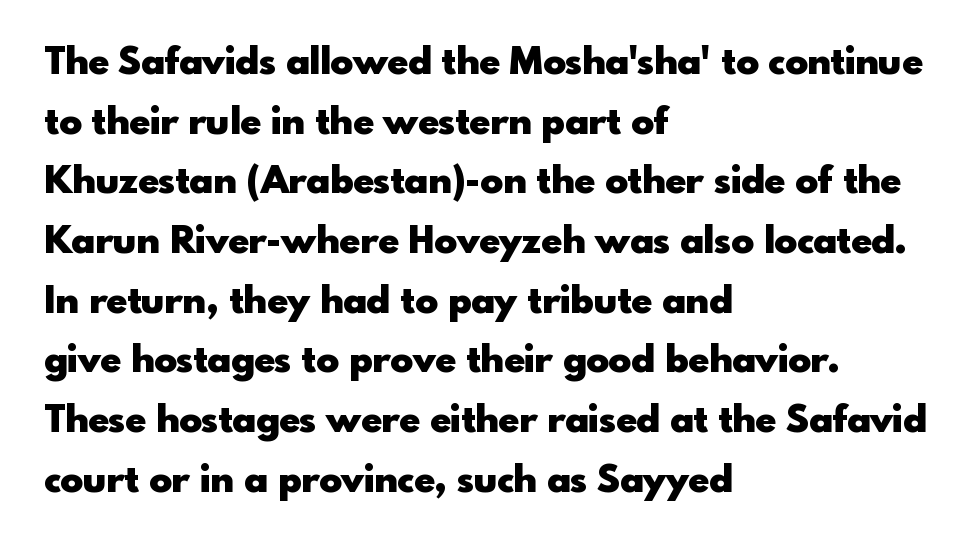
Q: Is the text bold? A: Yes.
Q: Is the text italic (slanted)? A: No, it is upright.
Q: Is the typeface a serif or a sans-serif typeface? A: Sans-serif.
Q: Is the text underlined? A: No.
Q: How is the paragraph aligned? A: Left-aligned.
Q: Is the spacing between letters normal or unusually wide? A: Normal.
Q: Is the spacing between lines tight, normal or loose? A: Normal.
Q: Width (condensed, normal, or wide)? A: Normal.
Q: x-height? A: Small.
Q: Monospaced? A: No.
